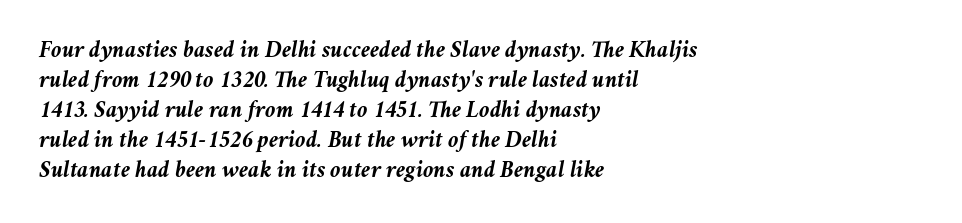
{"italic": "yes", "lean": "right", "slant_degrees": 11, "bold": "yes", "underline": "no", "align": "left", "line_spacing": "normal", "line_spacing_ratio": 1.25, "letter_spacing": "normal", "letter_spacing_em": 0.0, "glyph_px": 24}
